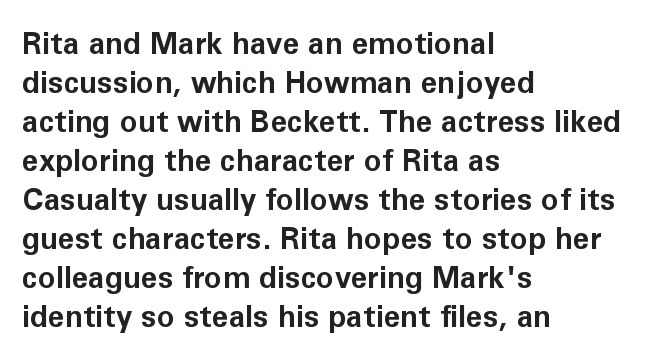
Q: Is the text bold? A: Yes.
Q: Is the text italic (slanted)? A: No, it is upright.
Q: Is the typeface a serif or a sans-serif typeface? A: Sans-serif.
Q: Is the text underlined? A: No.
Q: How is the paragraph aligned? A: Left-aligned.
Q: Is the spacing between letters normal or unusually wide? A: Normal.
Q: Is the spacing between lines tight, normal or loose? A: Normal.
Q: Width (condensed, normal, or wide)? A: Normal.
Q: Stroke contrast? A: Low.
Q: x-height? A: Medium.
Q: Monospaced? A: No.
